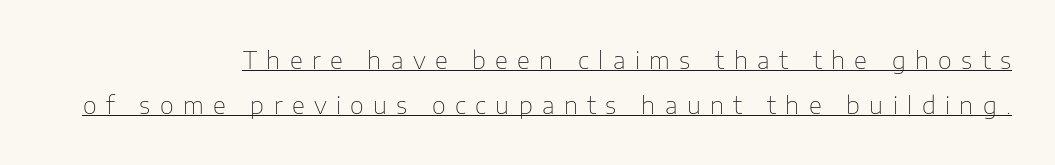
Caption: face not bold, strokes unweighted. Is there any slant? The stems are plumb. Every word sits above its own underline. A student would call this right alignment; a typographer would say flush right, rag left.
